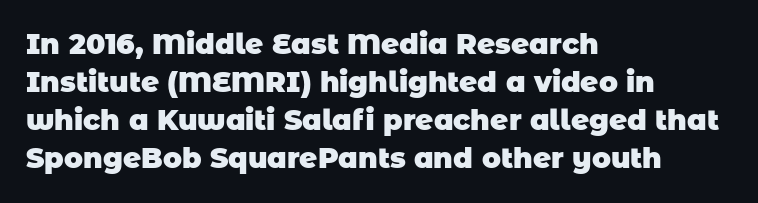
The text block is weighted toward the left margin, trailing off unevenly rightward. Students, this is bold: see how much ink each stroke carries. The characters display no serif detailing; their extremities are plain. These lines sit exactly where default settings would place them.
